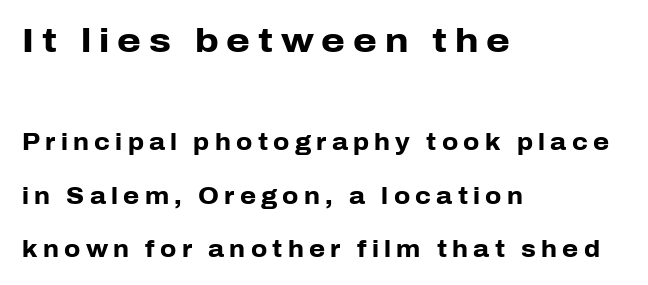
Q: Is the text bold? A: Yes.
Q: Is the text italic (slanted)? A: No, it is upright.
Q: Is the typeface a serif or a sans-serif typeface? A: Sans-serif.
Q: Is the text underlined? A: No.
Q: How is the paragraph aligned? A: Left-aligned.
Q: Is the spacing between letters normal or unusually wide? A: Unusually wide.
Q: Is the spacing between lines tight, normal or loose? A: Loose.
Q: Which block of text is set in a larger size, the first (top) or the second (bottom)? A: The first (top) one.
Q: Width (condensed, normal, or wide)? A: Normal.
Q: Stroke contrast? A: Low.
Q: x-height? A: Medium.
Q: Monospaced? A: No.
